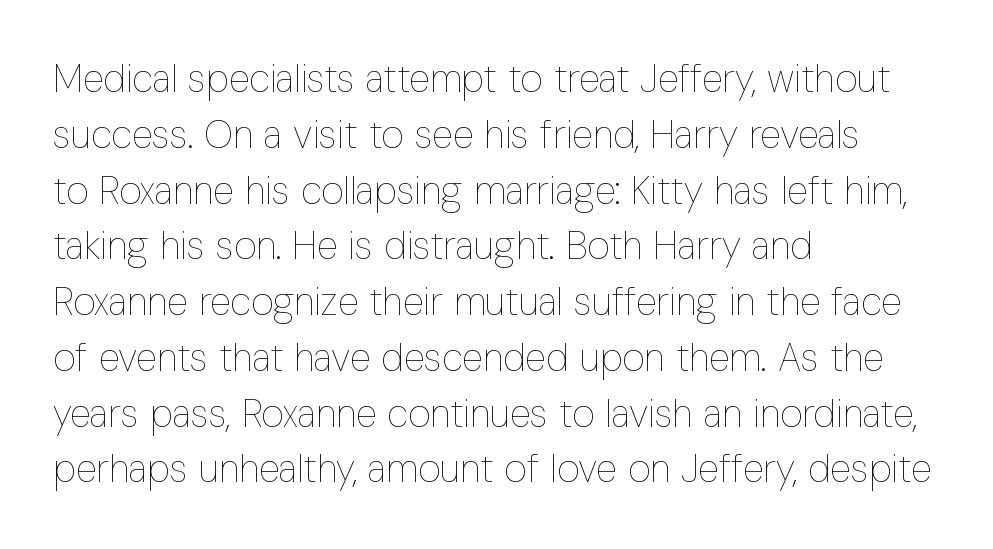
Q: Is the text bold? A: No.
Q: Is the text italic (slanted)? A: No, it is upright.
Q: Is the text underlined? A: No.
Q: How is the paragraph aligned? A: Left-aligned.
Q: Is the spacing between letters normal or unusually wide? A: Normal.
Q: Is the spacing between lines tight, normal or loose? A: Normal.
Q: Width (condensed, normal, or wide)? A: Condensed.
Q: Stroke contrast? A: Low.
Q: x-height? A: Medium.
Q: Monospaced? A: No.
